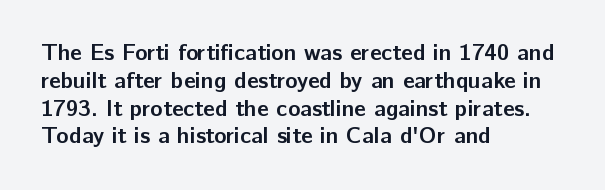
Q: Is the text bold? A: Yes.
Q: Is the text italic (slanted)? A: No, it is upright.
Q: Is the text underlined? A: No.
Q: How is the paragraph aligned? A: Left-aligned.
Q: Is the spacing between letters normal or unusually wide? A: Normal.
